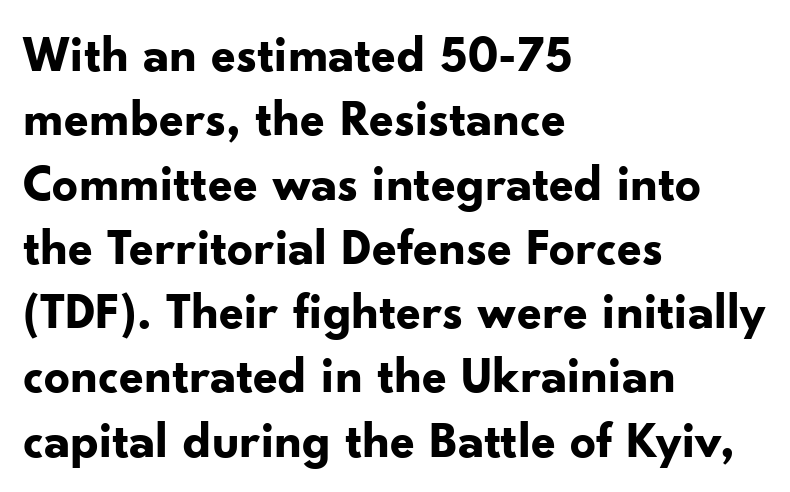
Q: Is the text bold? A: Yes.
Q: Is the text italic (slanted)? A: No, it is upright.
Q: Is the typeface a serif or a sans-serif typeface? A: Sans-serif.
Q: Is the text underlined? A: No.
Q: How is the paragraph aligned? A: Left-aligned.
Q: Is the spacing between letters normal or unusually wide? A: Normal.
Q: Is the spacing between lines tight, normal or loose? A: Normal.
Q: Width (condensed, normal, or wide)? A: Normal.
Q: Stroke contrast? A: Low.
Q: x-height? A: Small.
Q: Monospaced? A: No.
